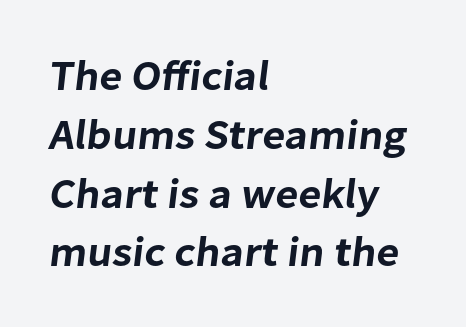
The image shows 42 px sans-serif type; set left-aligned, normal line spacing (1.4x), normal letter spacing, not underlined; low stroke contrast and a medium x-height.
